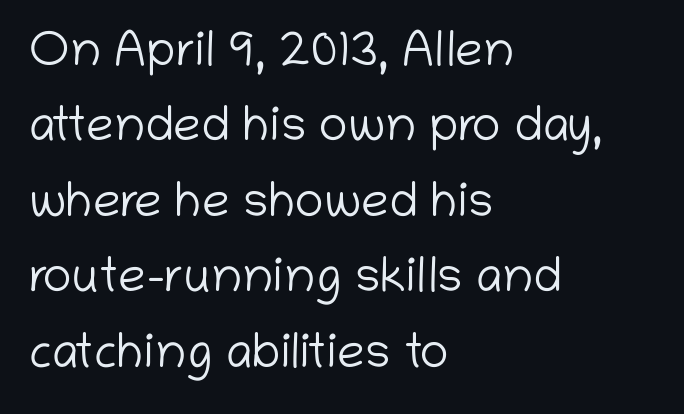
Q: Is the text bold? A: No.
Q: Is the text italic (slanted)? A: No, it is upright.
Q: Is the typeface a serif or a sans-serif typeface? A: Sans-serif.
Q: Is the text underlined? A: No.
Q: How is the paragraph aligned? A: Left-aligned.
Q: Is the spacing between letters normal or unusually wide? A: Normal.
Q: Is the spacing between lines tight, normal or loose? A: Normal.
Q: Width (condensed, normal, or wide)? A: Normal.
Q: Stroke contrast? A: Low.
Q: x-height? A: Medium.
Q: Monospaced? A: No.
